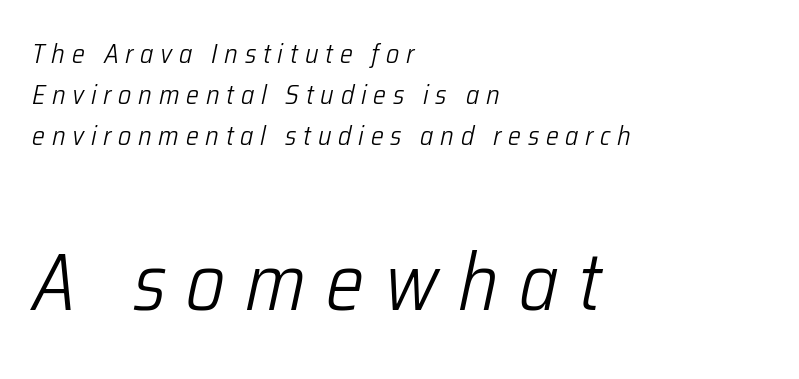
There's an unmistakable incline to the writing here. The horizontal fit of the characters is loose and conspicuously gappy. Nothing heavy about these letters — not bold at all. Does the bottom block carry the larger type? Yes, it does. This sample has the flowing, uneven cadence of proportional lettering. Which margin do the lines hug? The left one — the right edge is uneven.
